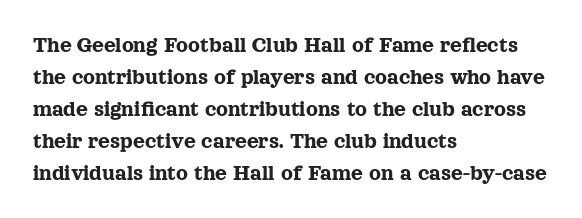
The image shows 23 px text type, upright; set left-aligned, normal line spacing (1.39x), normal letter spacing, not underlined.
